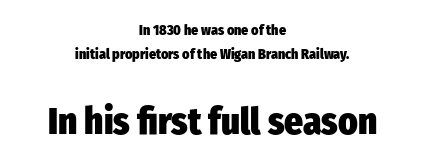
The image shows 37 px heavy, condensed sans-serif type, upright; set centered, line spacing 1.74x, normal letter spacing, not underlined; the second (bottom) block is 2.64x larger; low stroke contrast and a medium x-height.
